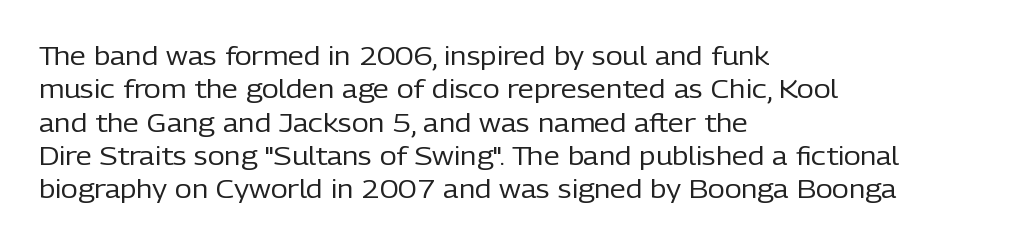
Q: Is the text bold? A: No.
Q: Is the text italic (slanted)? A: No, it is upright.
Q: Is the text underlined? A: No.
Q: How is the paragraph aligned? A: Left-aligned.
Q: Is the spacing between letters normal or unusually wide? A: Normal.
Q: Is the spacing between lines tight, normal or loose? A: Normal.
